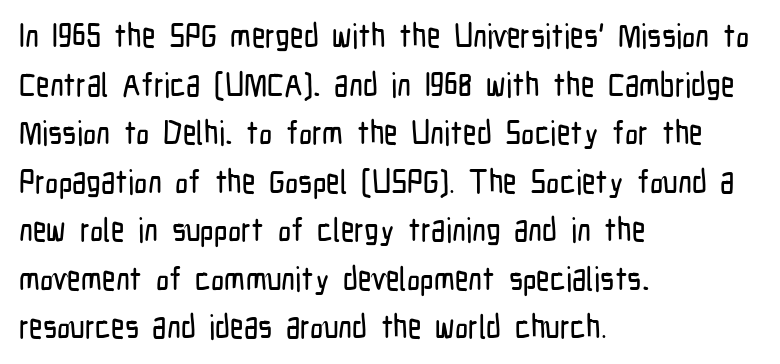
Is this a sans? Yes — the strokes have no serifs. The type sits square on the baseline with zero lean. Proportional: the letters do not fall into vertical columns. Underline: absent. Rows of type keep a routine distance in the vertical direction. Words appear dense and cohesive because spacing is normal.
